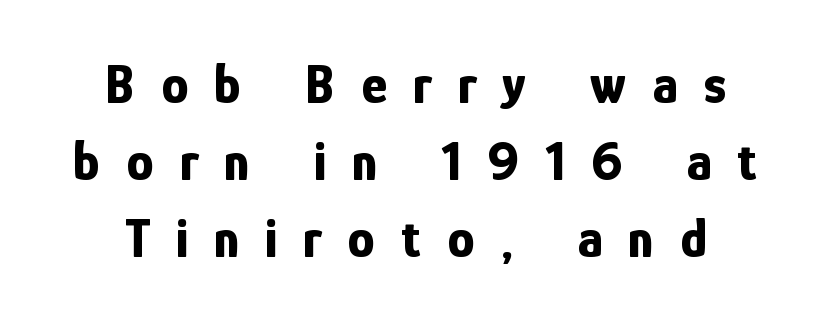
A roman cut, with each character standing at attention. The characters display no serif detailing; their extremities are plain. Each new line begins a customary step beneath the previous one. These lines have a slow, spaced-out rhythm from letter to letter. The strokes are fattened all the way to bold.
